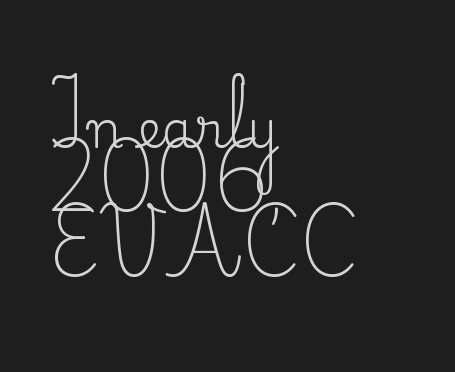
No extra tracking has been applied to these lines. Teacher's note: observe the even left margin — that is flush-left alignment. Quick note: underline off. The passage shown is typed in a proportional face where columns would drift. Ordinary non-slanted type is in use.
